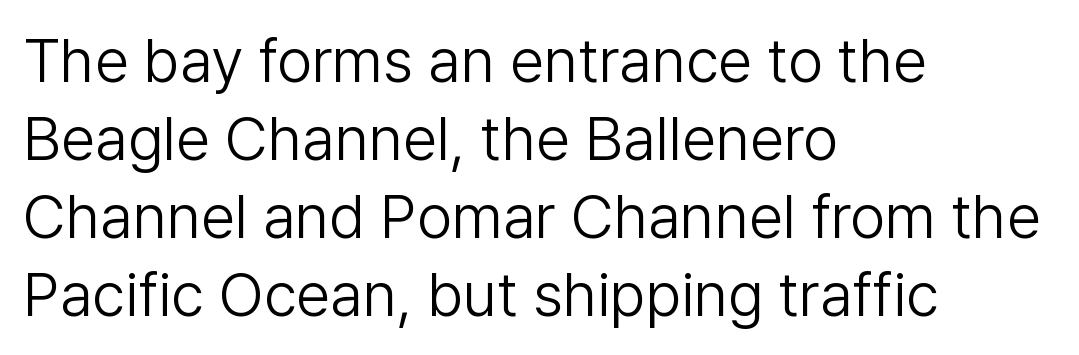
{"serif": "no", "italic": "no", "bold": "no", "weight": "light", "width": "normal", "stroke_contrast": "low", "x_height": "medium", "monospaced": "no", "underline": "no", "align": "left", "line_spacing": "normal", "line_spacing_ratio": 1.26, "letter_spacing": "normal", "letter_spacing_em": 0.0, "glyph_px": 62}
